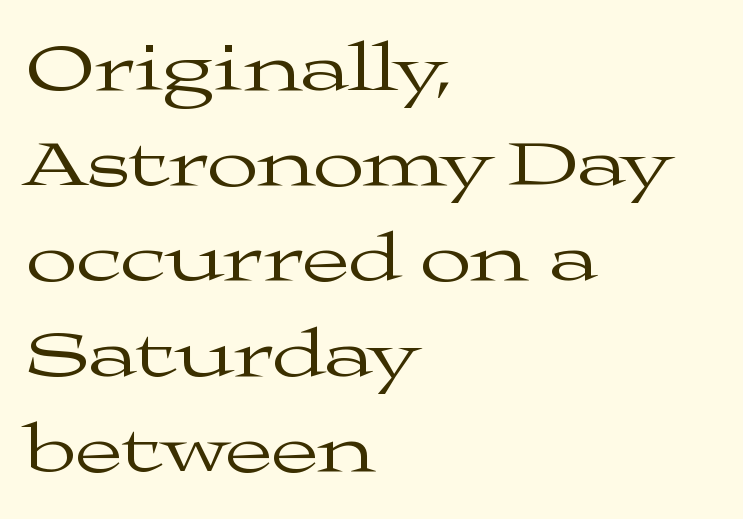
Each letter's strokes conclude with small projecting serifs. Nobody touched the tracking dial on this one. A clean baseline with only descenders dipping below it. Regarding leading, the lines here are spaced in the standard way.
